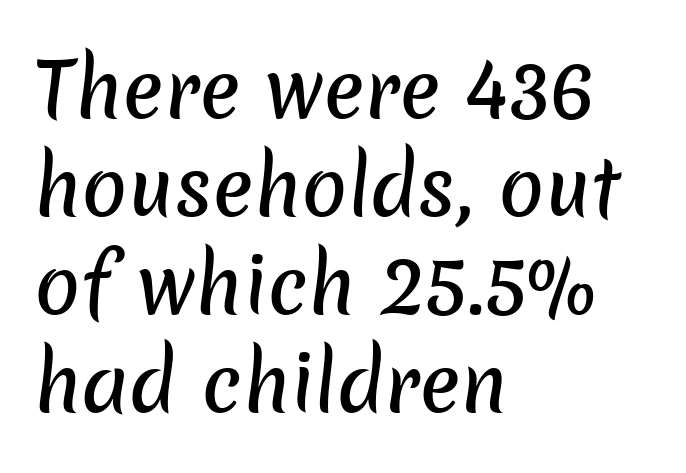
A typesetter would call this leading conventional body-copy spacing. Do the characters align in a grid? No, the font is proportional. The glyphs in this specimen are sans serif. Has an underline been added? It has not.
